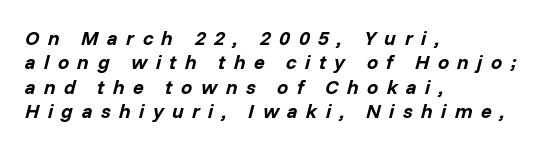
{"italic": "yes", "lean": "right", "slant_degrees": 14, "bold": "yes", "underline": "no", "align": "left", "line_spacing_ratio": 1.22, "letter_spacing": "wide", "letter_spacing_em": 0.42, "glyph_px": 20}
